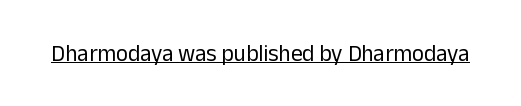
{"italic": "no", "bold": "no", "underline": "yes", "letter_spacing": "normal", "letter_spacing_em": 0.0, "glyph_px": 23}
